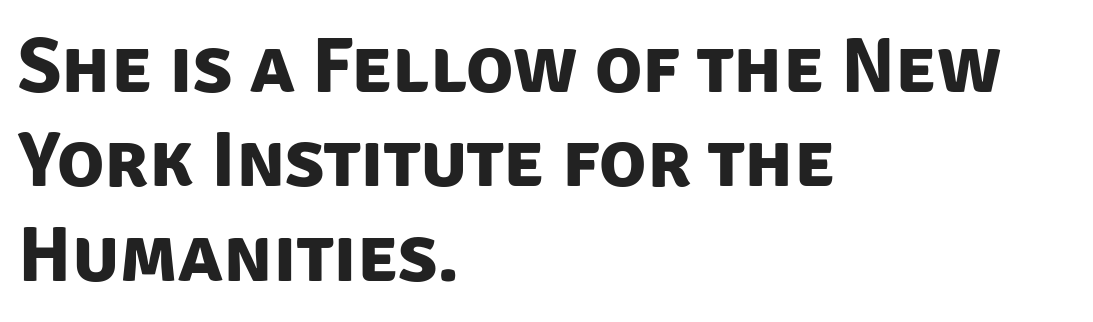
{"serif": "no", "bold": "yes", "weight": "bold", "width": "normal", "stroke_contrast": "low", "x_height": "large", "monospaced": "no", "underline": "no", "align": "left", "line_spacing_ratio": 1.21, "letter_spacing": "normal", "letter_spacing_em": 0.0, "glyph_px": 78}
